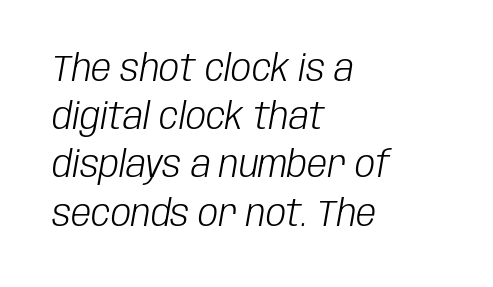
Leading: standard. The letterforms sit shoulder to shoulder at normal distance. The axis of the letterforms is tilted away from vertical. Underlining? Definitely not there. Compared with a centered layout, this one pins lines to the left instead. The letters advance in unequal steps, a hallmark of proportional type.
